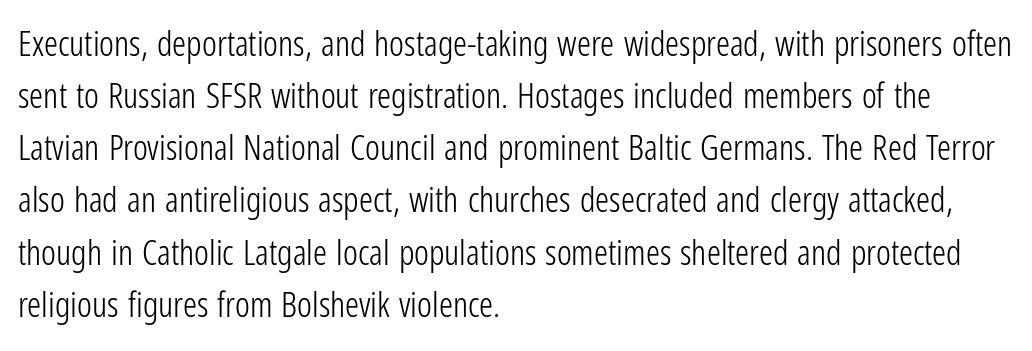
{"serif": "no", "italic": "no", "bold": "no", "weight": "light", "width": "condensed", "stroke_contrast": "low", "x_height": "medium", "monospaced": "no", "underline": "no", "align": "left", "line_spacing": "normal", "line_spacing_ratio": 1.49, "letter_spacing": "normal", "letter_spacing_em": 0.0, "glyph_px": 35}
